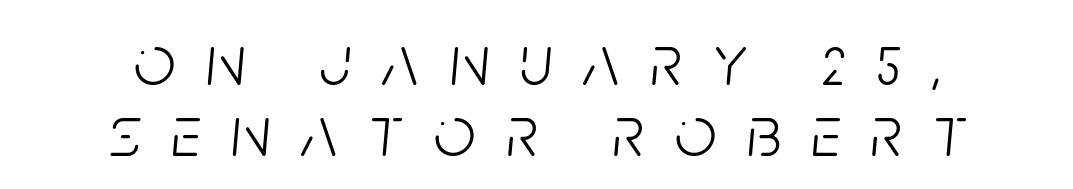
{"italic": "yes", "lean": "right", "slant_degrees": 5, "bold": "no", "weight": "light", "width": "condensed", "stroke_contrast": "low", "x_height": "large", "monospaced": "no", "underline": "no", "align": "center", "line_spacing": "tight", "line_spacing_ratio": 0.97, "letter_spacing": "wide", "letter_spacing_em": 0.42, "glyph_px": 73}
